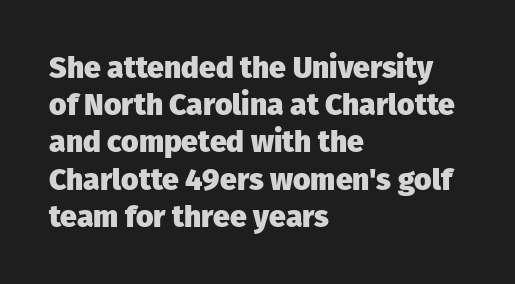
{"serif": "no", "italic": "no", "bold": "yes", "weight": "heavy", "width": "normal", "stroke_contrast": "low", "x_height": "medium", "monospaced": "no", "underline": "no", "align": "left", "line_spacing_ratio": 1.24, "letter_spacing": "normal", "letter_spacing_em": 0.0, "glyph_px": 30}
